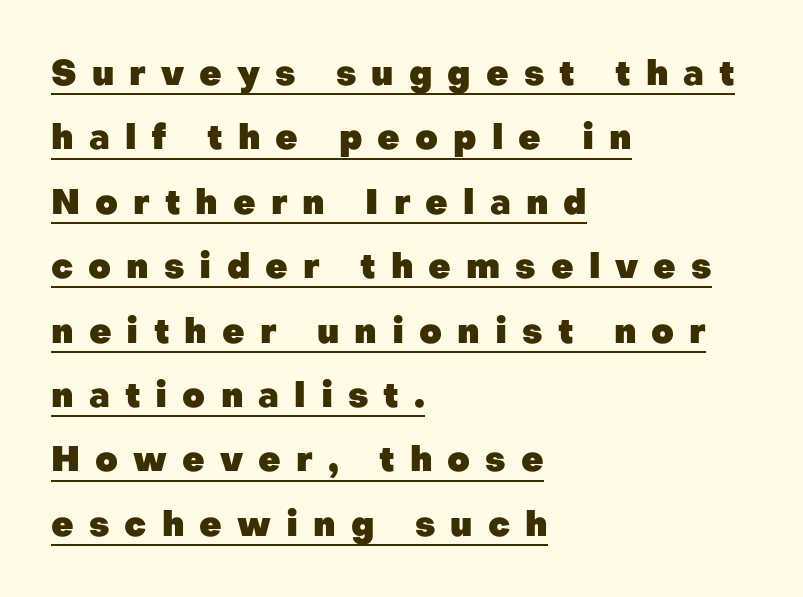
{"serif": "no", "italic": "no", "bold": "yes", "weight": "heavy", "width": "normal", "stroke_contrast": "low", "x_height": "medium", "monospaced": "no", "underline": "yes", "align": "left", "line_spacing_ratio": 1.84, "letter_spacing": "wide", "letter_spacing_em": 0.43, "glyph_px": 35}
